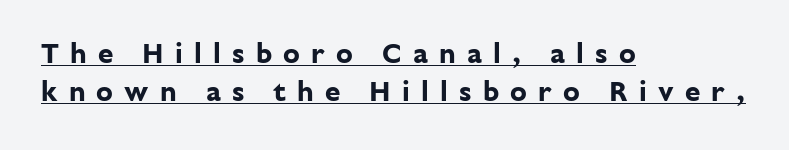
{"serif": "no", "italic": "no", "bold": "yes", "weight": "bold", "width": "normal", "stroke_contrast": "low", "x_height": "medium", "monospaced": "no", "underline": "yes", "align": "left", "line_spacing": "normal", "line_spacing_ratio": 1.36, "letter_spacing": "wide", "letter_spacing_em": 0.4, "glyph_px": 28}
